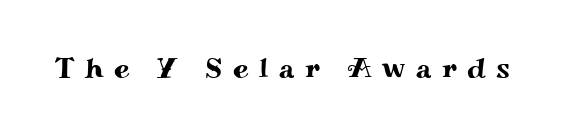
{"serif": "yes", "italic": "no", "width": "wide", "stroke_contrast": "medium", "x_height": "small", "monospaced": "no", "underline": "no", "letter_spacing": "wide", "letter_spacing_em": 0.38, "glyph_px": 28}
